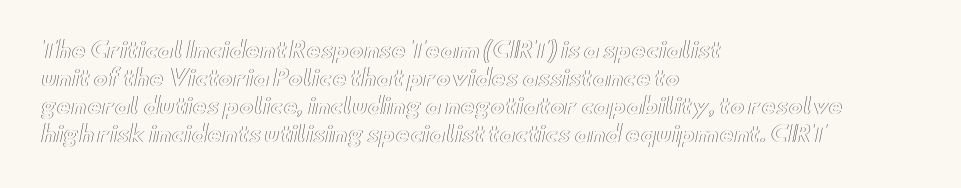
{"underline": "no", "align": "left", "line_spacing": "normal", "line_spacing_ratio": 1.28, "letter_spacing": "normal", "letter_spacing_em": 0.0, "glyph_px": 22}
